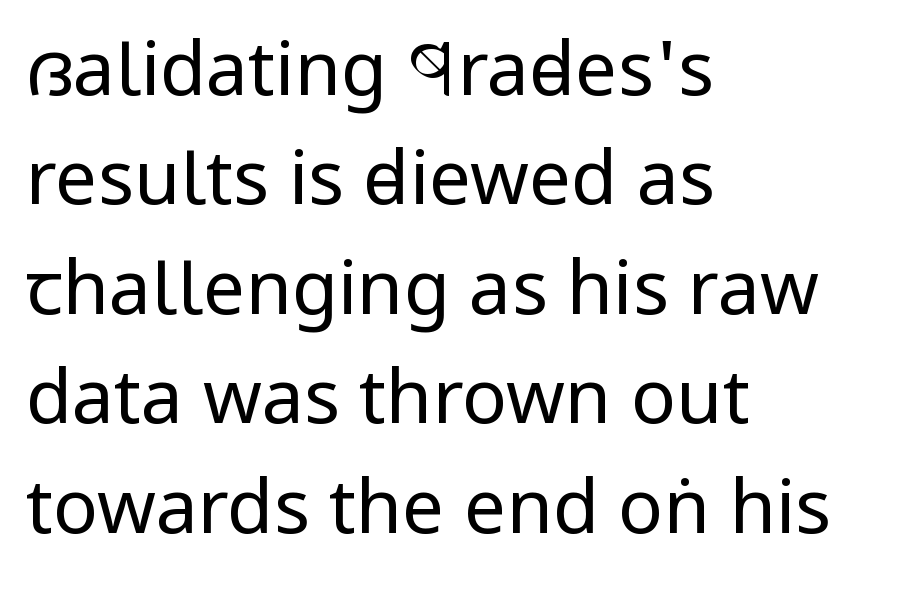
Vertically, the passage feels balanced, rows spaced as you'd expect. The gaps between neighbouring characters are ordinary and unremarkable. This sample has the flowing, uneven cadence of proportional lettering. These lines were composed using upright roman letters.
